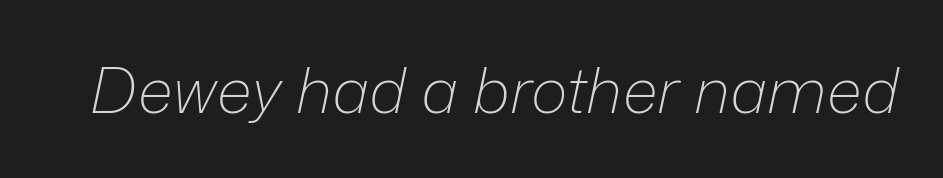
You can tell it's italic because the verticals aren't actually vertical. The strokes are not fattened; the text isn't bold. The zone under the glyphs is completely vacant. Does extra space separate the letters? No, they use regular spacing. Each letter keeps its own natural width here, so spacing adapts to shape.
